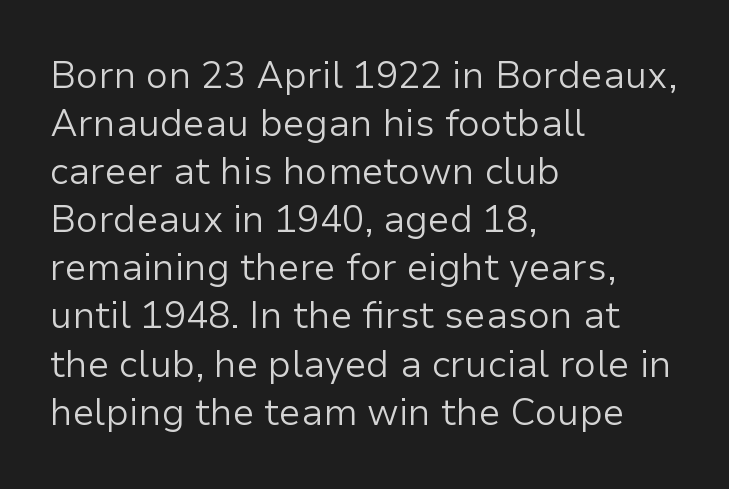
Q: Is the text bold? A: No.
Q: Is the text italic (slanted)? A: No, it is upright.
Q: Is the typeface a serif or a sans-serif typeface? A: Sans-serif.
Q: Is the text underlined? A: No.
Q: How is the paragraph aligned? A: Left-aligned.
Q: Is the spacing between letters normal or unusually wide? A: Normal.
Q: Is the spacing between lines tight, normal or loose? A: Normal.
Q: Width (condensed, normal, or wide)? A: Normal.
Q: Stroke contrast? A: Low.
Q: x-height? A: Medium.
Q: Monospaced? A: No.
